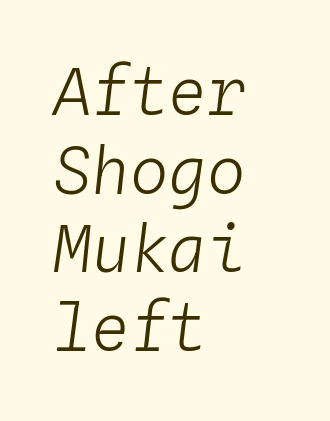
{"italic": "yes", "lean": "right", "slant_degrees": 4, "bold": "no", "weight": "light", "width": "normal", "stroke_contrast": "low", "x_height": "medium", "monospaced": "yes", "underline": "no", "align": "left", "line_spacing_ratio": 1.23, "letter_spacing": "normal", "letter_spacing_em": 0.0, "glyph_px": 64}
